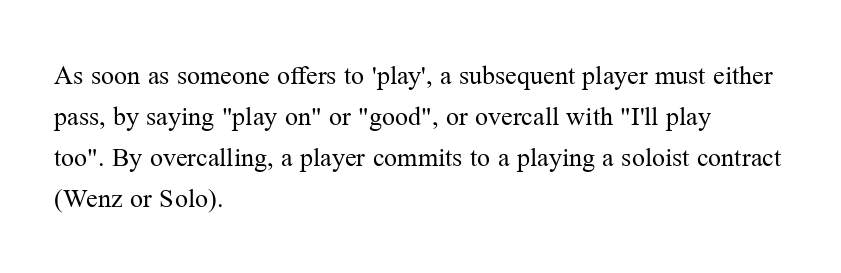
The image shows 26 px text type, upright; set left-aligned, normal line spacing (1.58x), normal letter spacing, not underlined.
